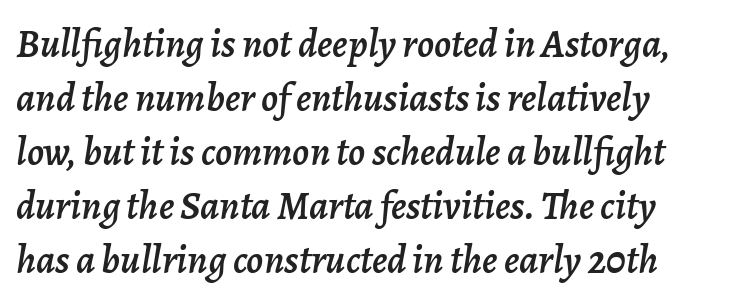
Think of a printed novel: that variable character pitch is what you see here. Words appear dense and cohesive because spacing is normal. The rendering applies a slant to the glyphs. Rows of type keep a routine distance in the vertical direction. Bare-footed words on every line.
